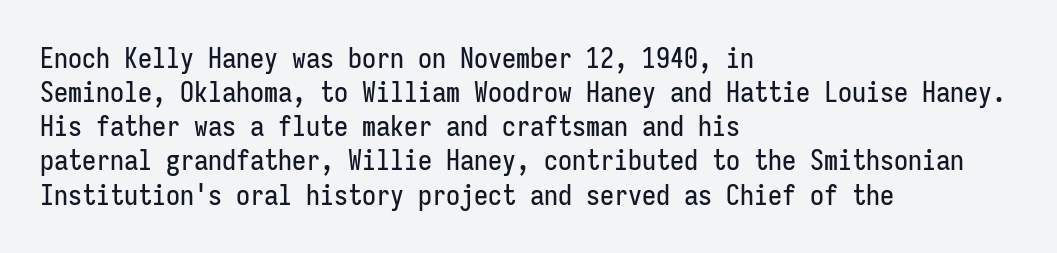
{"serif": "no", "italic": "no", "width": "condensed", "stroke_contrast": "low", "x_height": "medium", "monospaced": "yes", "underline": "no", "align": "left", "line_spacing_ratio": 1.22, "letter_spacing": "normal", "letter_spacing_em": 0.0, "glyph_px": 28}
